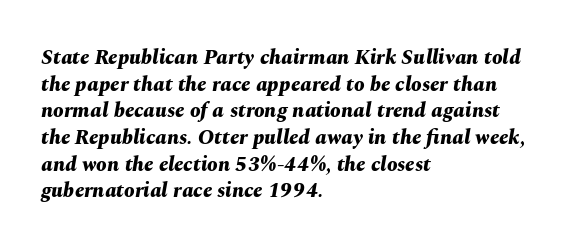
{"italic": "yes", "lean": "right", "slant_degrees": 10, "bold": "yes", "underline": "no", "align": "left", "line_spacing": "normal", "line_spacing_ratio": 1.27, "letter_spacing": "normal", "letter_spacing_em": 0.0, "glyph_px": 21}
